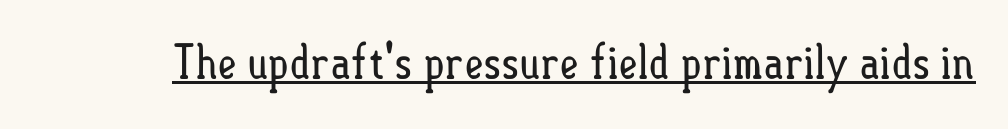
{"italic": "no", "bold": "no", "weight": "regular", "width": "condensed", "stroke_contrast": "low", "x_height": "small", "monospaced": "no", "underline": "yes", "letter_spacing": "normal", "letter_spacing_em": 0.0, "glyph_px": 47}
